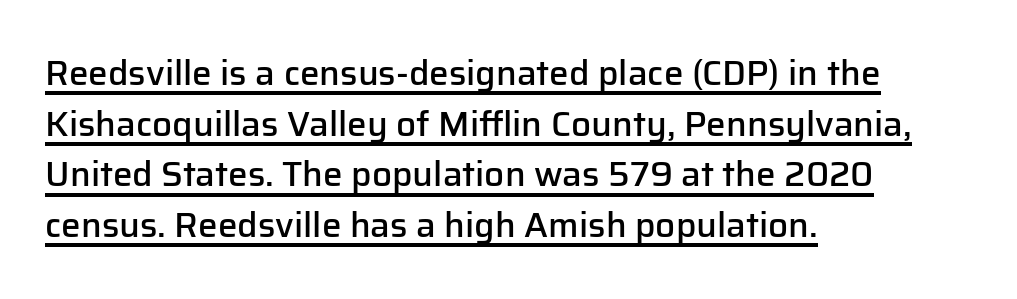
The image shows 35 px semibold sans-serif type, upright; set left-aligned, normal line spacing (1.45x), normal letter spacing, underlined; low stroke contrast and a medium x-height.
